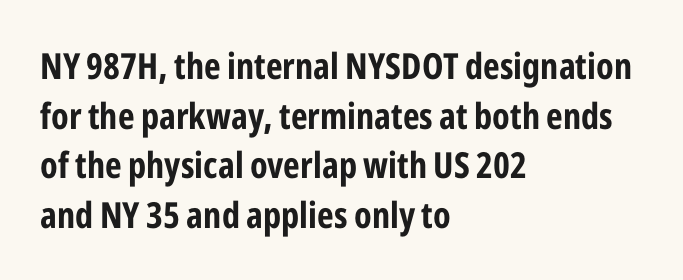
The image shows 36 px bold, condensed sans-serif type, upright; set left-aligned, normal line spacing (1.38x), normal letter spacing, not underlined; low stroke contrast and a medium x-height.
